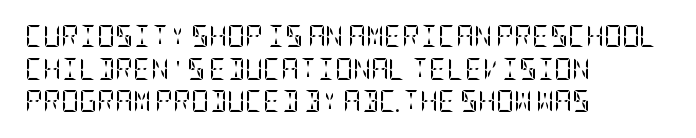
Rows of type keep a routine distance in the vertical direction. The space beneath each line is pristine and unruled. Which margin do the lines hug? The left one — the right edge is uneven. The letterforms sit shoulder to shoulder at normal distance.
